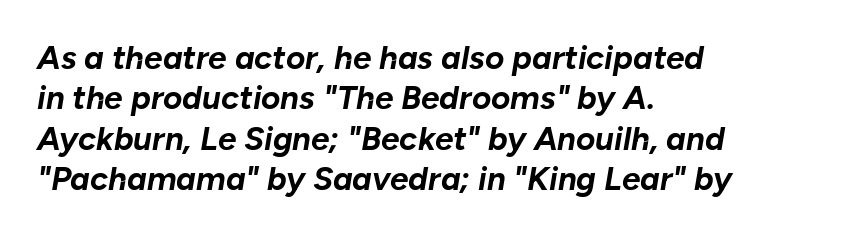
Q: Is the text bold? A: Yes.
Q: Is the text italic (slanted)? A: Yes, it leans right by about 10 degrees.
Q: Is the text underlined? A: No.
Q: How is the paragraph aligned? A: Left-aligned.
Q: Is the spacing between letters normal or unusually wide? A: Normal.
Q: Width (condensed, normal, or wide)? A: Normal.
Q: Stroke contrast? A: Low.
Q: x-height? A: Medium.
Q: Monospaced? A: No.
